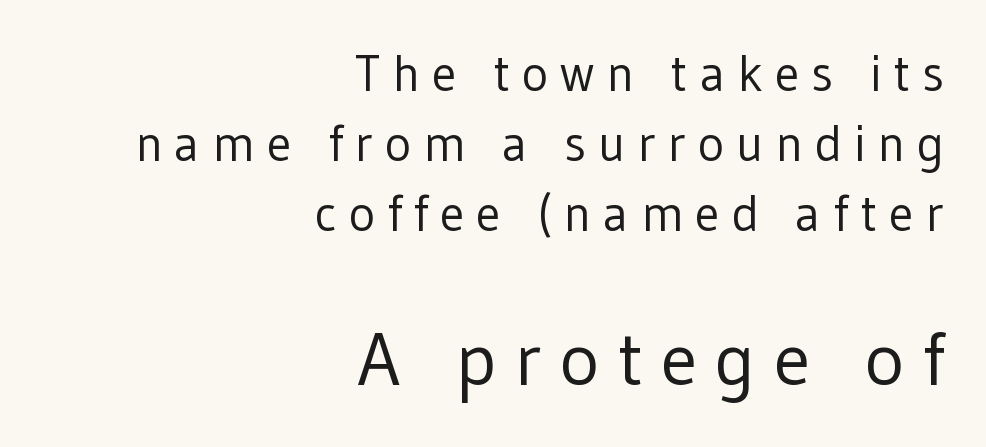
The image shows 75 px regular-weight sans-serif type, upright; set right-aligned, normal line spacing (1.4x), unusually wide letter spacing (+0.24 em), not underlined; the second (bottom) block is 1.5x larger; low stroke contrast and a medium x-height.
